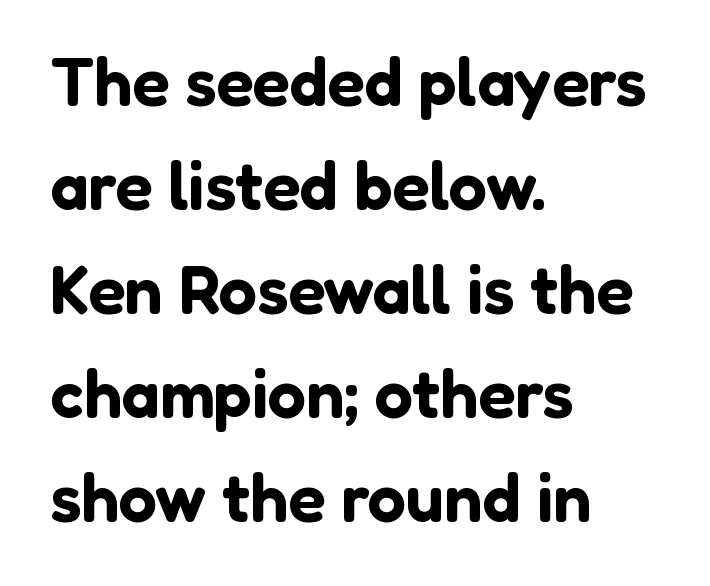
Is this a fixed-width face? No — the glyphs have proportional, varying widths. The lines sit at an ordinary, default distance from one another. The text block is weighted toward the left margin, trailing off unevenly rightward. Quick note: underline off. In terms of letterform style, serifs are entirely absent. This is the regular roman posture of the typeface.
